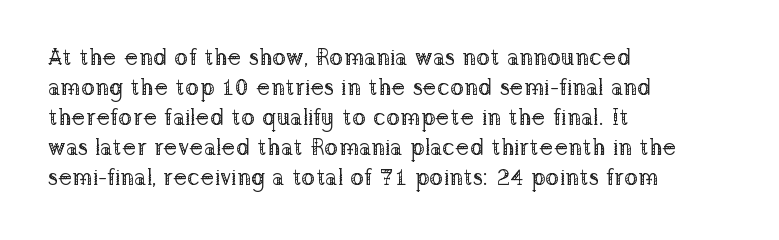
The image shows 23 px text type, upright; set left-aligned, normal line spacing (1.3x), normal letter spacing, not underlined.
